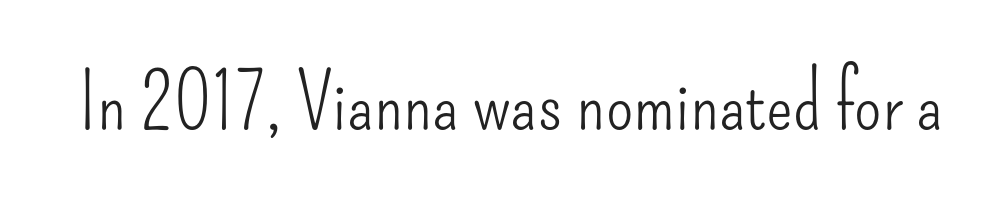
{"serif": "no", "italic": "no", "bold": "no", "weight": "light", "width": "condensed", "stroke_contrast": "low", "x_height": "small", "monospaced": "no", "underline": "no", "letter_spacing": "normal", "letter_spacing_em": 0.0, "glyph_px": 79}
